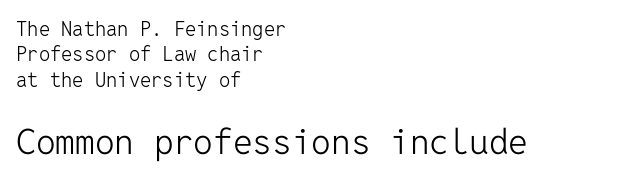
The image shows 35 px light sans-serif type, upright, monospaced; set left-aligned, normal line spacing (1.27x), normal letter spacing, not underlined; the second (bottom) block is 1.75x larger; low stroke contrast and a medium x-height.
